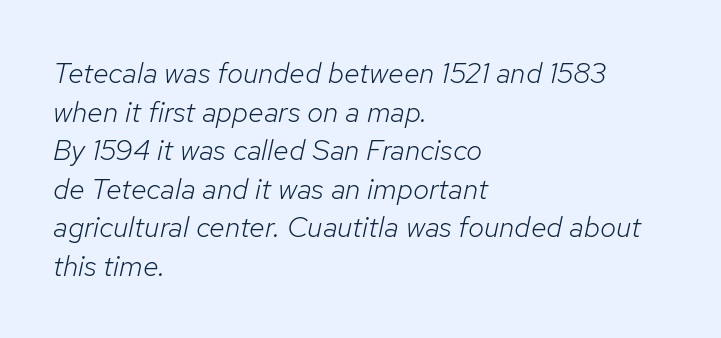
Q: Is the text bold? A: No.
Q: Is the text italic (slanted)? A: Yes, it leans right by about 12 degrees.
Q: Is the text underlined? A: No.
Q: How is the paragraph aligned? A: Left-aligned.
Q: Is the spacing between letters normal or unusually wide? A: Normal.
Q: Is the spacing between lines tight, normal or loose? A: Normal.
Q: Width (condensed, normal, or wide)? A: Normal.
Q: Stroke contrast? A: Low.
Q: x-height? A: Medium.
Q: Monospaced? A: No.
